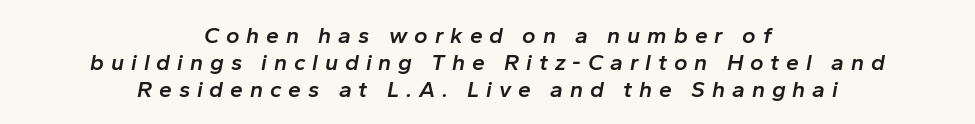
Look at the tracking — it's clearly loosened, letters drifting apart. Only glyphs here, with clear space below each row. I'd describe the lettering as semibold — firm but not a full bold. There's an unmistakable incline to the writing here. Reading down the block, each line starts at a different indent, mirrored at its end.
